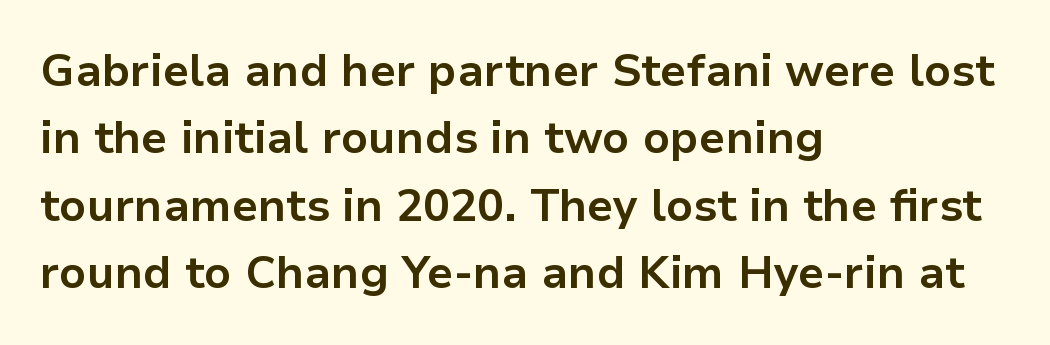
Honestly, the letter spacing is just normal — you wouldn't notice it. This is sans-serif lettering, the kind often seen on screens and signage. Anything drawn beneath the words? Only blank space. Varying glyph widths throughout — classic text-font behaviour. The letters stand straight up with perfectly vertical stems. Alignment: flush left.
